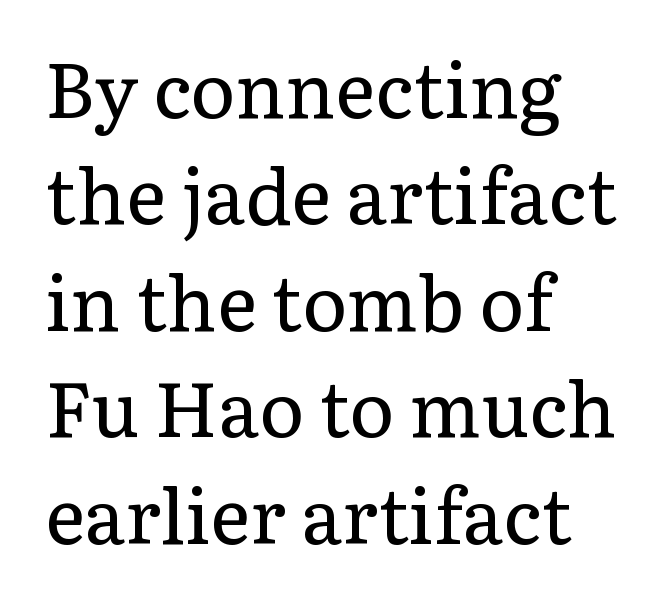
Q: Is the text bold? A: No.
Q: Is the text italic (slanted)? A: No, it is upright.
Q: Is the typeface a serif or a sans-serif typeface? A: Serif.
Q: Is the text underlined? A: No.
Q: How is the paragraph aligned? A: Left-aligned.
Q: Is the spacing between letters normal or unusually wide? A: Normal.
Q: Is the spacing between lines tight, normal or loose? A: Normal.
Q: Width (condensed, normal, or wide)? A: Normal.
Q: Stroke contrast? A: Low.
Q: x-height? A: Medium.
Q: Monospaced? A: No.
